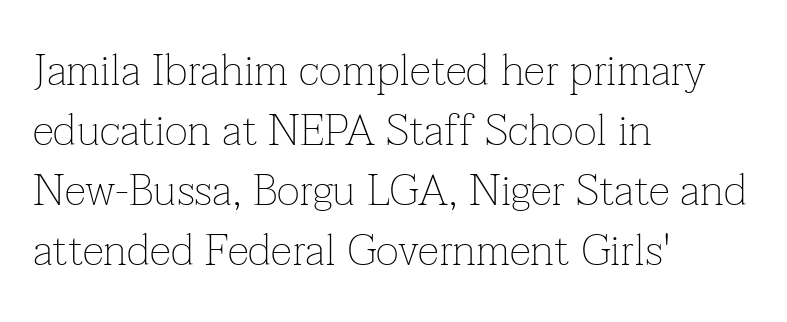
{"serif": "yes", "italic": "no", "bold": "no", "weight": "thin", "width": "normal", "stroke_contrast": "low", "x_height": "medium", "monospaced": "no", "underline": "no", "align": "left", "line_spacing": "normal", "line_spacing_ratio": 1.36, "letter_spacing": "normal", "letter_spacing_em": 0.0, "glyph_px": 44}
